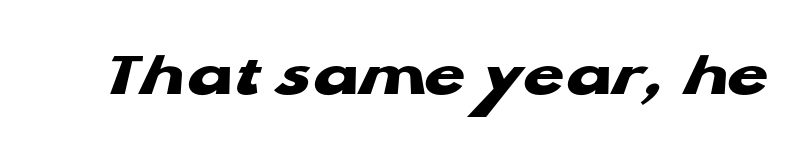
{"serif": "no", "bold": "yes", "weight": "heavy", "width": "wide", "stroke_contrast": "low", "x_height": "medium", "monospaced": "no", "underline": "no", "letter_spacing": "normal", "letter_spacing_em": 0.0, "glyph_px": 66}
